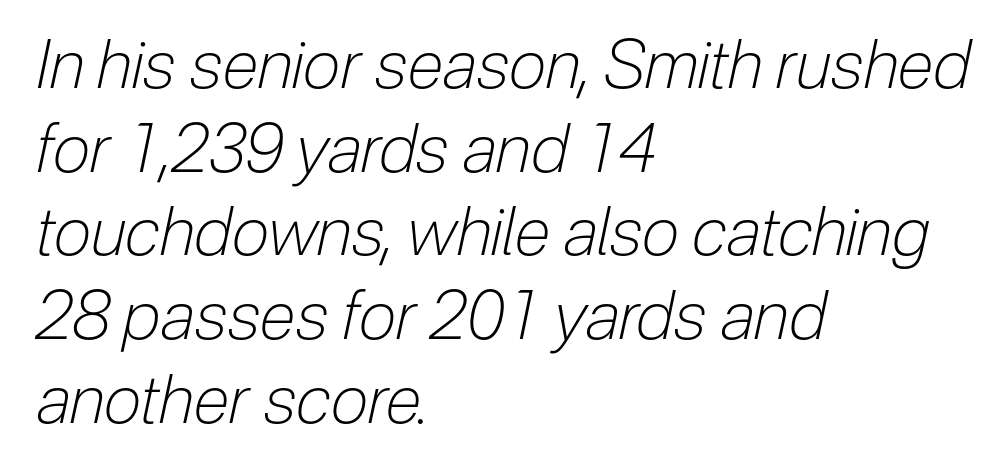
Does the lettering tilt? It does — this is italic. A quiet, ordinary-to-light weight characterises the typeface. Do the characters align in a grid? No, the font is proportional. Line beginnings align vertically; line endings do not. Only glyphs here, with clear space below each row. The vertical gap from one line to the next is medium.
